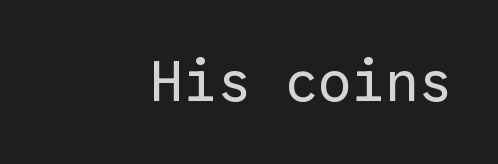
Q: Is the text bold? A: No.
Q: Is the text italic (slanted)? A: No, it is upright.
Q: Is the typeface a serif or a sans-serif typeface? A: Sans-serif.
Q: Is the text underlined? A: No.
Q: How is the paragraph aligned? A: Right-aligned.
Q: Is the spacing between letters normal or unusually wide? A: Normal.
Q: Width (condensed, normal, or wide)? A: Normal.
Q: Stroke contrast? A: Low.
Q: x-height? A: Medium.
Q: Monospaced? A: Yes.
